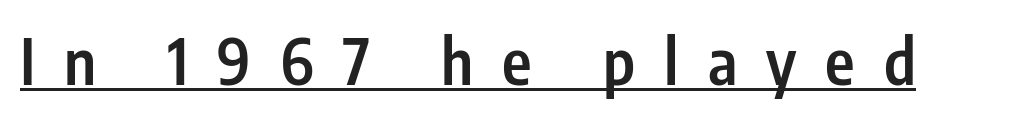
The image shows 63 px semibold, condensed sans-serif type, upright; set unusually wide letter spacing (+0.46 em), underlined; low stroke contrast and a medium x-height.
